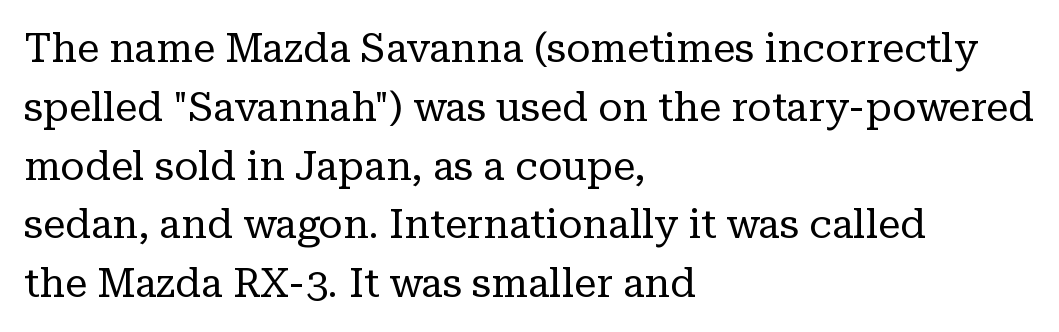
{"serif": "yes", "italic": "no", "bold": "no", "weight": "regular", "width": "normal", "stroke_contrast": "low", "x_height": "medium", "monospaced": "no", "underline": "no", "align": "left", "line_spacing": "normal", "line_spacing_ratio": 1.47, "letter_spacing": "normal", "letter_spacing_em": 0.0, "glyph_px": 40}
